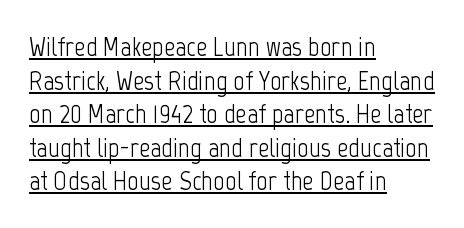
The image shows 28 px light, condensed sans-serif type, upright; set left-aligned, line spacing 1.2x, normal letter spacing, underlined; low stroke contrast and a medium x-height.
